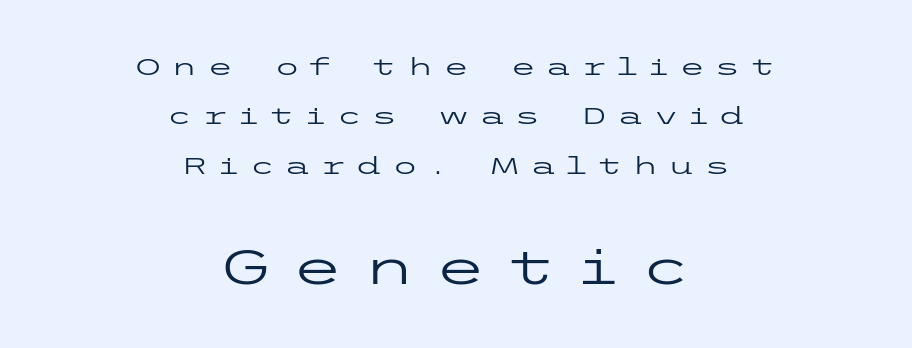
Q: Is the text bold? A: No.
Q: Is the text italic (slanted)? A: No, it is upright.
Q: Is the typeface a serif or a sans-serif typeface? A: Sans-serif.
Q: Is the text underlined? A: No.
Q: How is the paragraph aligned? A: Centered.
Q: Is the spacing between letters normal or unusually wide? A: Unusually wide.
Q: Is the spacing between lines tight, normal or loose? A: Loose.
Q: Which block of text is set in a larger size, the first (top) or the second (bottom)? A: The second (bottom) one.
Q: Width (condensed, normal, or wide)? A: Wide.
Q: Stroke contrast? A: Low.
Q: x-height? A: Medium.
